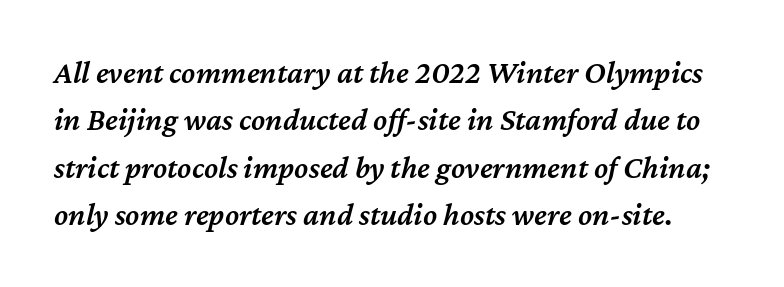
{"italic": "yes", "lean": "right", "slant_degrees": 12, "bold": "semi", "weight": "semibold", "width": "normal", "stroke_contrast": "medium", "x_height": "medium", "monospaced": "no", "underline": "no", "line_spacing": "normal", "line_spacing_ratio": 1.48, "letter_spacing": "normal", "letter_spacing_em": 0.0, "glyph_px": 32}
